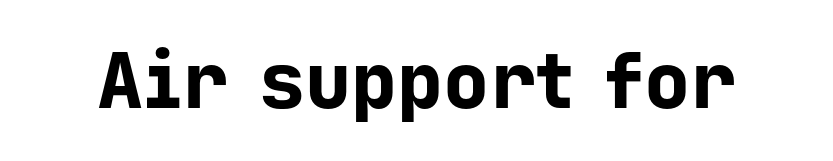
{"serif": "no", "italic": "no", "bold": "yes", "weight": "bold", "width": "normal", "stroke_contrast": "low", "x_height": "medium", "monospaced": "yes", "underline": "no", "letter_spacing": "normal", "letter_spacing_em": 0.0, "glyph_px": 77}
